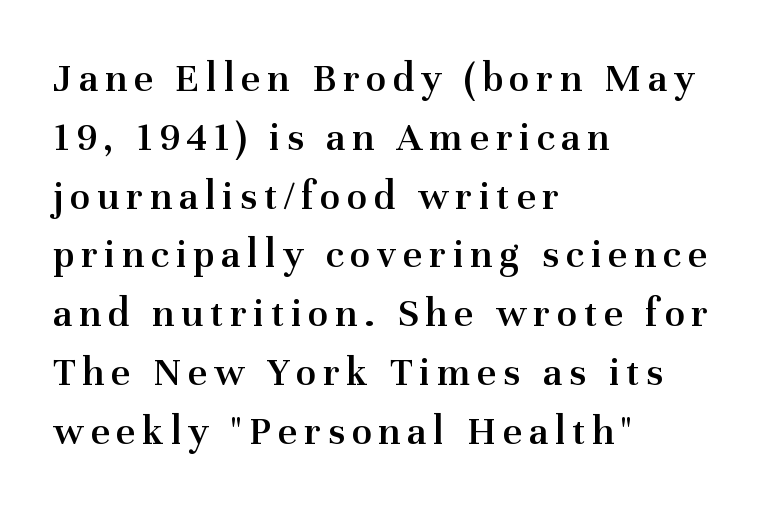
{"serif": "yes", "italic": "no", "bold": "semi", "weight": "semibold", "width": "normal", "stroke_contrast": "medium", "x_height": "medium", "monospaced": "no", "underline": "no", "align": "left", "line_spacing": "normal", "line_spacing_ratio": 1.4, "glyph_px": 42}
